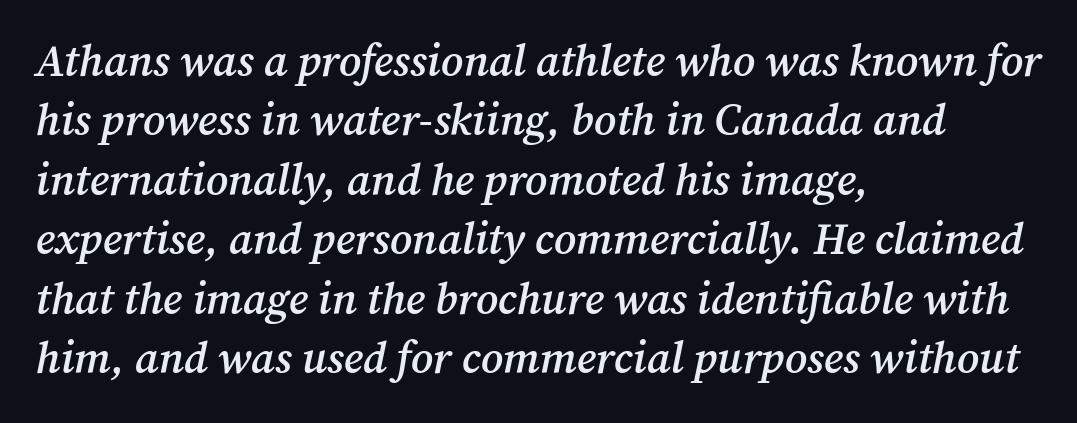
The image shows 44 px semibold serif type, italic (leaning right); set left-aligned, normal line spacing (1.35x), normal letter spacing, not underlined; medium stroke contrast and a medium x-height.
